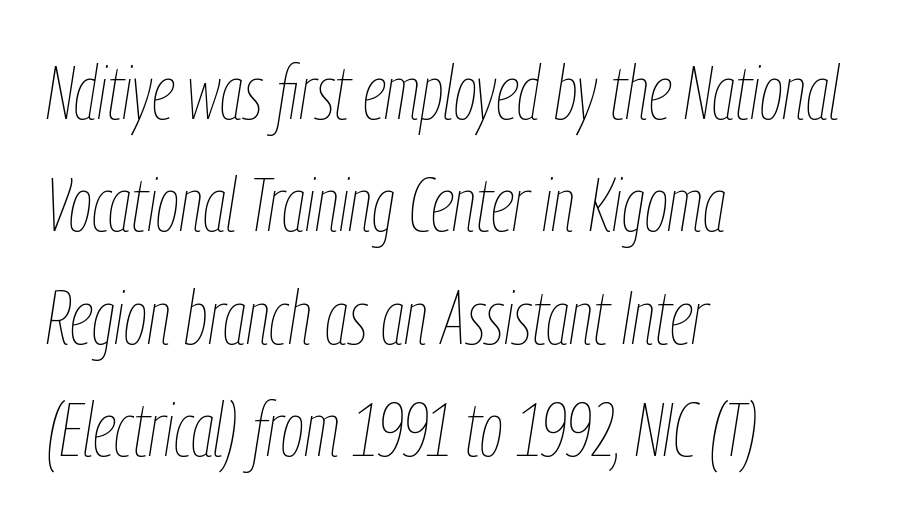
Q: Is the text bold? A: No.
Q: Is the text italic (slanted)? A: Yes, it leans right by about 9 degrees.
Q: Is the text underlined? A: No.
Q: How is the paragraph aligned? A: Left-aligned.
Q: Is the spacing between letters normal or unusually wide? A: Normal.
Q: Is the spacing between lines tight, normal or loose? A: Normal.
Q: Width (condensed, normal, or wide)? A: Condensed.
Q: Stroke contrast? A: Low.
Q: x-height? A: Medium.
Q: Monospaced? A: No.
